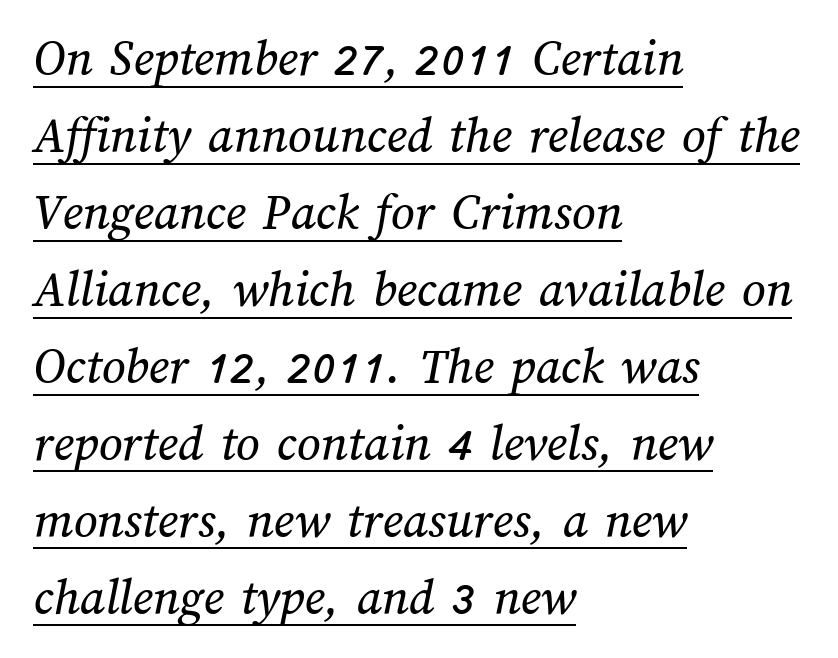
Q: Is the text underlined? A: Yes.
Q: How is the paragraph aligned? A: Left-aligned.
Q: Is the spacing between letters normal or unusually wide? A: Normal.
Q: Is the spacing between lines tight, normal or loose? A: Normal.
Q: Width (condensed, normal, or wide)? A: Normal.
Q: Stroke contrast? A: Medium.
Q: x-height? A: Medium.
Q: Monospaced? A: No.
